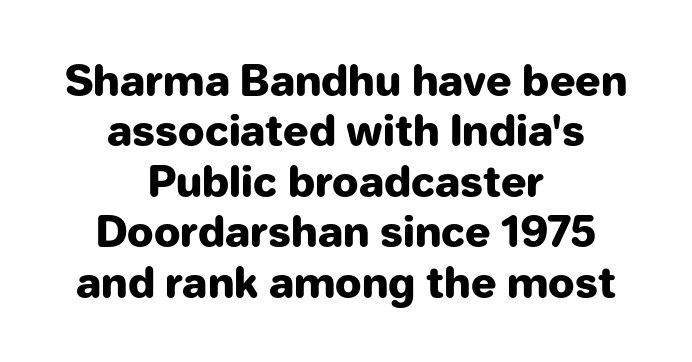
The image shows 42 px heavy sans-serif type, upright; set centered, line spacing 1.2x, normal letter spacing, not underlined; low stroke contrast and a medium x-height.
